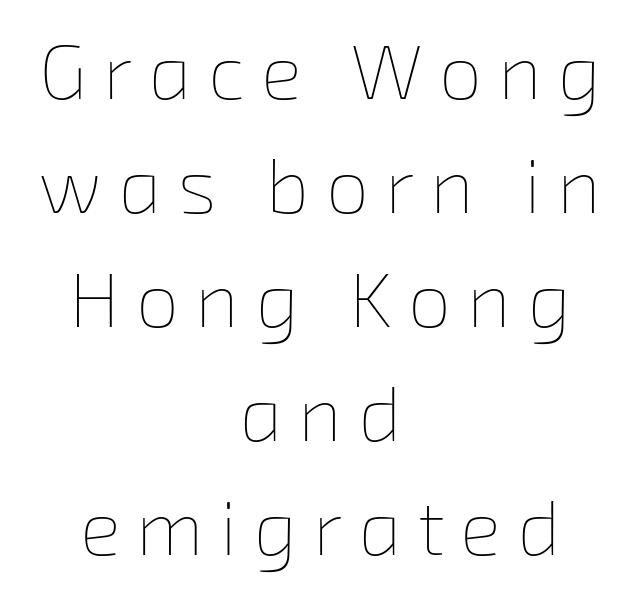
{"bold": "no", "weight": "thin", "width": "normal", "stroke_contrast": "low", "x_height": "medium", "monospaced": "no", "underline": "no", "align": "center", "line_spacing": "normal", "line_spacing_ratio": 1.48, "letter_spacing": "wide", "letter_spacing_em": 0.21, "glyph_px": 77}
